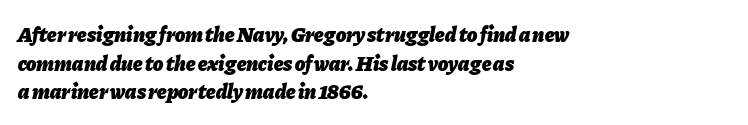
The image shows 21 px bold type, italic (leaning right); set left-aligned, normal line spacing (1.36x), normal letter spacing, not underlined.
